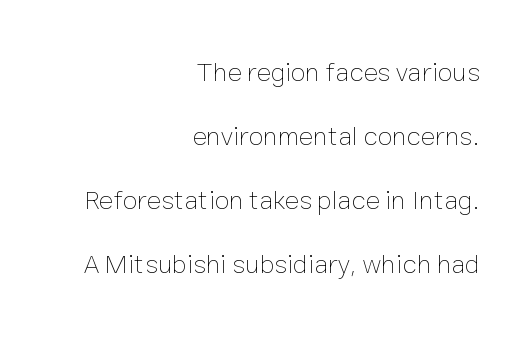
Between one letter and the next there's only the usual sliver of space. The line-height multiplier appears high, well above default. Unlike italic type, these characters show no tilt at all. The space beneath each line is pristine and unruled.
